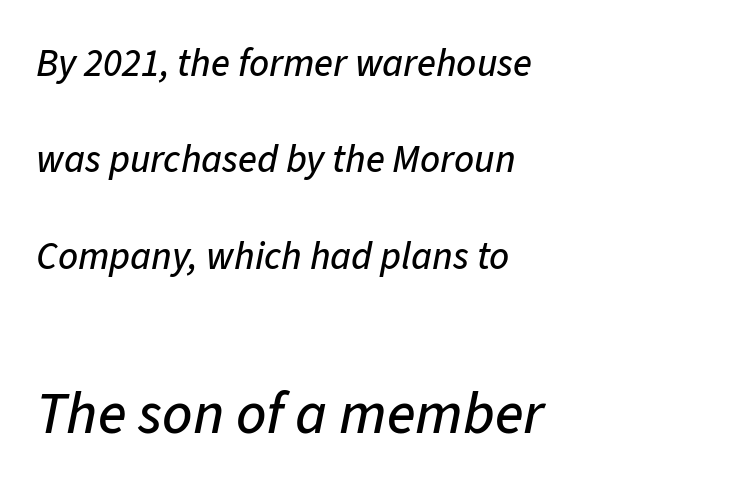
The image shows 59 px text type, italic (leaning right); set left-aligned, loose line spacing (2.47x), normal letter spacing, not underlined; the second (bottom) block is 1.51x larger; low stroke contrast and a medium x-height.
